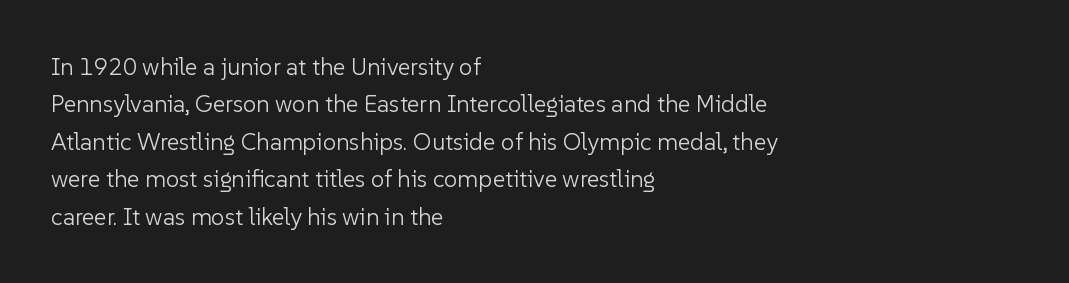
Evenly set lines give the paragraph a standard silhouette. Here the glyphs are tracked normally, forming tight word shapes. Rule under the text: the space is simply empty. Italic? Not at all — the glyphs are vertical. These glyphs show unthickened strokes, regular width or finer.
